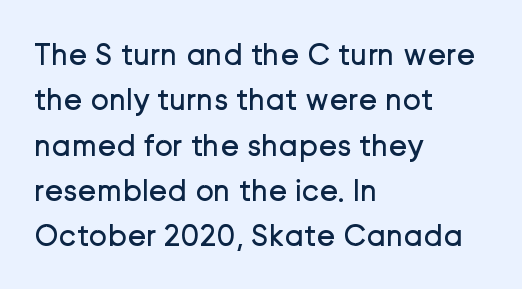
Is this a fixed-width face? No — the glyphs have proportional, varying widths. Bare-footed words on every line. Short and long lines alike share a common starting point at left. Between one letter and the next there's only the usual sliver of space. The specimen reads as upright at a glance.
